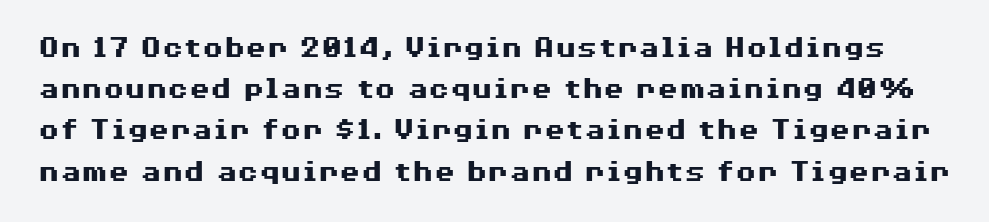
Nobody touched the tracking dial on this one. What's the leading like? Ordinary, nothing unusual. A typesetter would call this proportional, since set widths differ per character. Italic: no, the glyphs are upright roman. The designer went with a sans here, leaving each stem footless.
